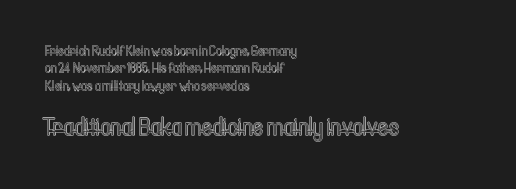
The image shows 25 px text type, upright; set left-aligned, line spacing 1.24x, normal letter spacing, not underlined; the second (bottom) block is 1.79x larger.
